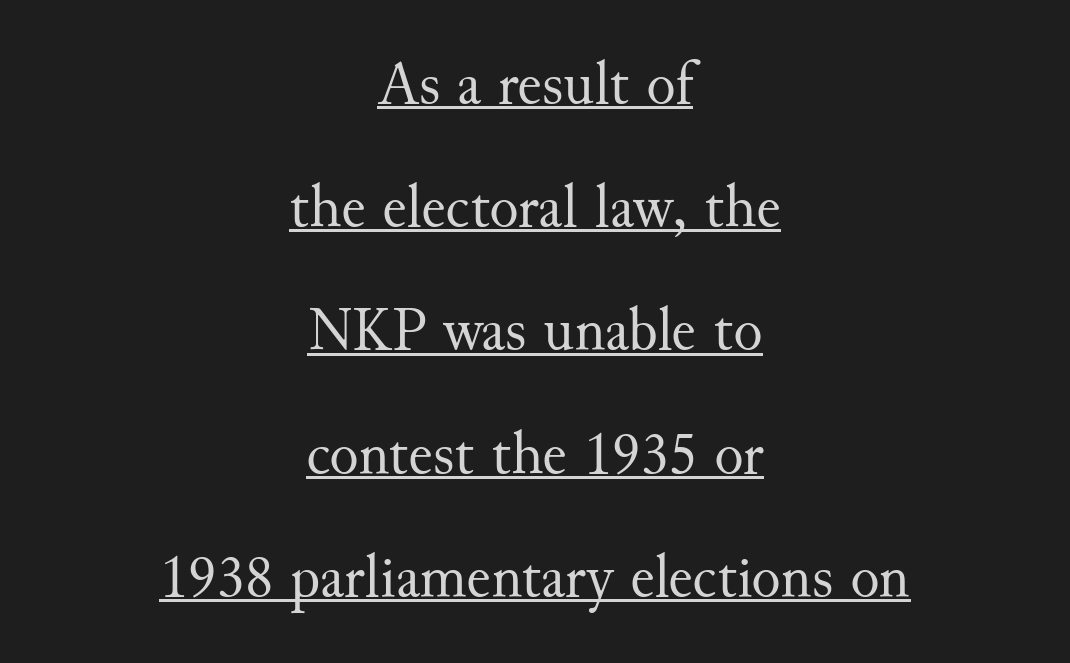
Q: Is the text bold? A: No.
Q: Is the text italic (slanted)? A: No, it is upright.
Q: Is the typeface a serif or a sans-serif typeface? A: Serif.
Q: Is the text underlined? A: Yes.
Q: How is the paragraph aligned? A: Centered.
Q: Is the spacing between letters normal or unusually wide? A: Normal.
Q: Is the spacing between lines tight, normal or loose? A: Loose.
Q: Width (condensed, normal, or wide)? A: Normal.
Q: Stroke contrast? A: Medium.
Q: x-height? A: Small.
Q: Monospaced? A: No.
